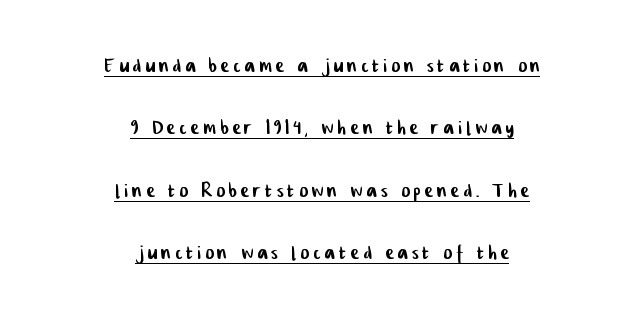
The image shows 26 px text type; set centered, loose line spacing (2.4x), underlined.
